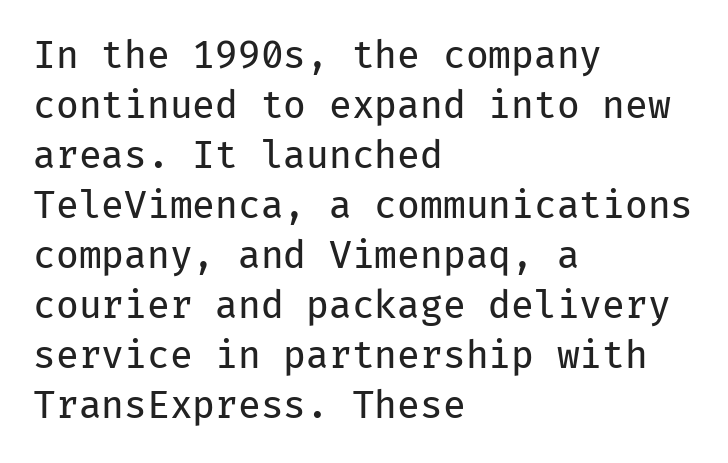
{"serif": "no", "italic": "no", "bold": "no", "weight": "regular", "width": "normal", "stroke_contrast": "low", "x_height": "medium", "monospaced": "yes", "underline": "no", "align": "left", "line_spacing": "normal", "line_spacing_ratio": 1.35, "letter_spacing": "normal", "letter_spacing_em": 0.0, "glyph_px": 37}
